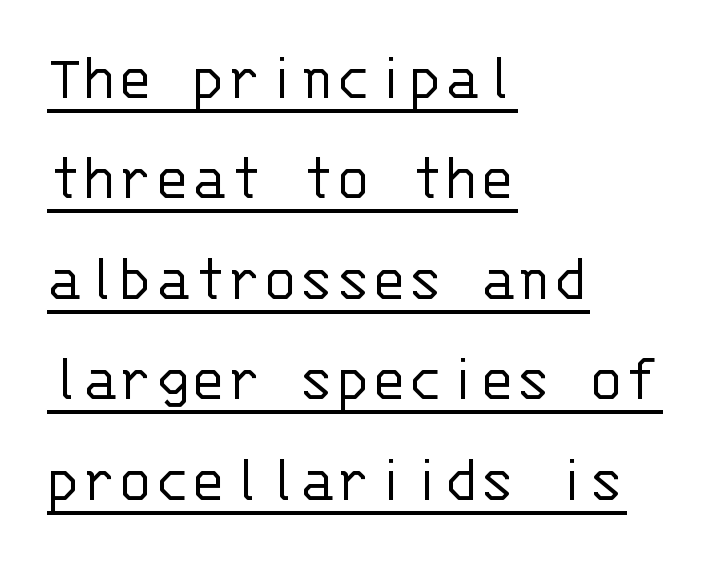
The image shows 67 px light sans-serif type, upright, monospaced; set left-aligned, normal line spacing (1.5x), normal letter spacing, underlined; low stroke contrast and a large x-height.
